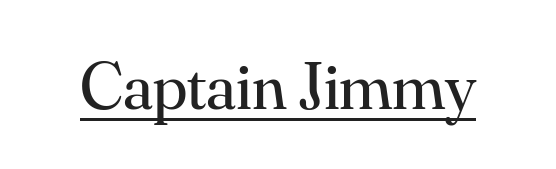
The rendering uses natural spacing where letterforms have individual widths. Italic? Not at all — the glyphs are vertical. Weight class: somewhere from thin through regular. The letterforms sit shoulder to shoulder at normal distance. The face used here is seriffed, in the tradition of book romans. The glyphs are accompanied by a horizontal stroke just below them.
